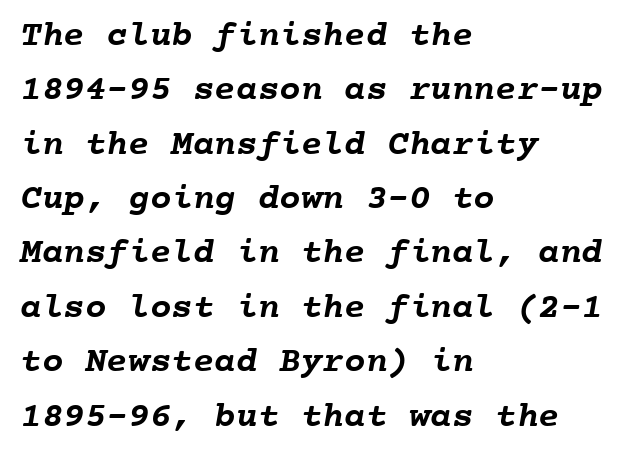
Q: Is the text bold? A: Yes.
Q: Is the text underlined? A: No.
Q: How is the paragraph aligned? A: Left-aligned.
Q: Is the spacing between letters normal or unusually wide? A: Normal.
Q: Is the spacing between lines tight, normal or loose? A: Normal.
Q: Width (condensed, normal, or wide)? A: Normal.
Q: Stroke contrast? A: Low.
Q: x-height? A: Medium.
Q: Monospaced? A: Yes.
